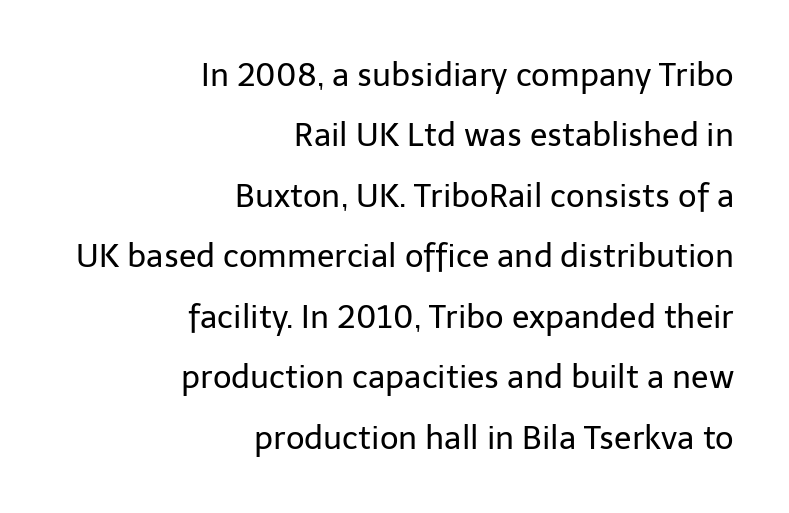
The image shows 32 px regular-weight sans-serif type, upright; set right-aligned, line spacing 1.89x, normal letter spacing, not underlined; low stroke contrast and a medium x-height.
